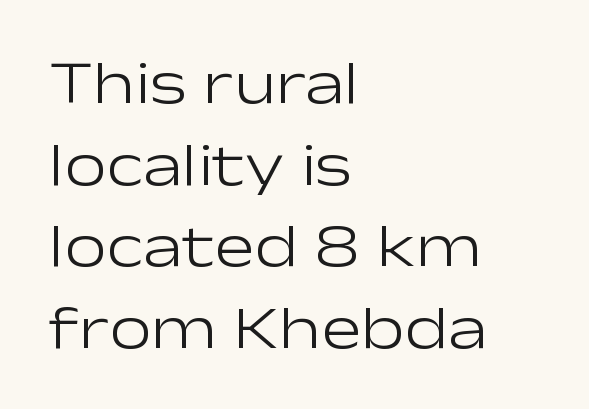
The image shows 60 px light, wide sans-serif type, upright; set left-aligned, normal line spacing (1.36x), normal letter spacing, not underlined; low stroke contrast and a medium x-height.
